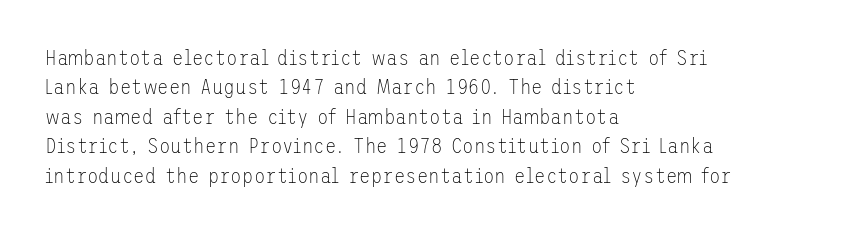
A clean baseline with only descenders dipping below it. If you drew a line through each stem, it would be perfectly vertical. Honestly, the row spacing looks completely unremarkable. Is this a heavy cut? Hardly; it is regular or lighter.
